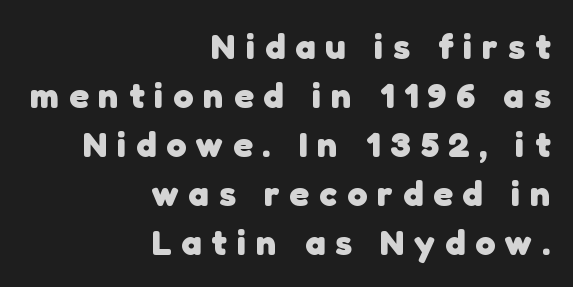
How would I describe the line gaps? Plain and ordinary. Are there feet on the stems? There aren't — it's a sans. Only glyphs here, with clear space below each row. Here the designer chose a conventional face with non-uniform glyph widths.
